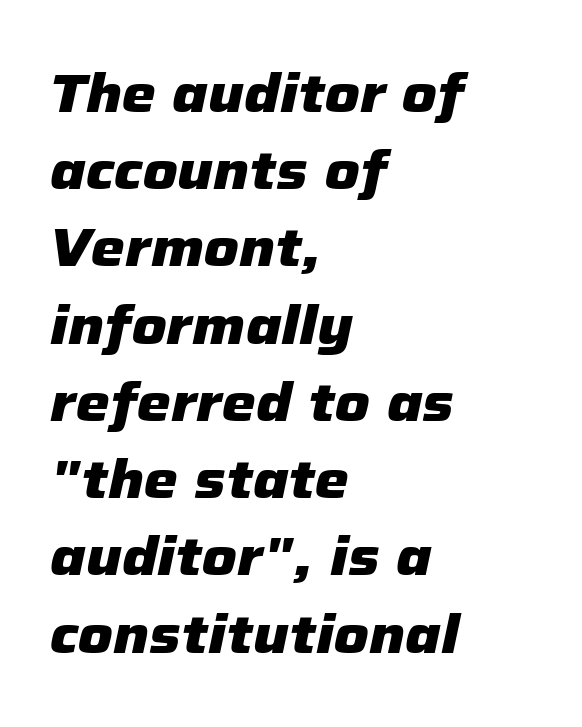
Line spacing here is normal. Does the lettering tilt? It does — this is italic. The text block is weighted toward the left margin, trailing off unevenly rightward. The glyphs are unaccompanied by any horizontal stroke below them. As a designer I'd log this as weight 700, bold.
